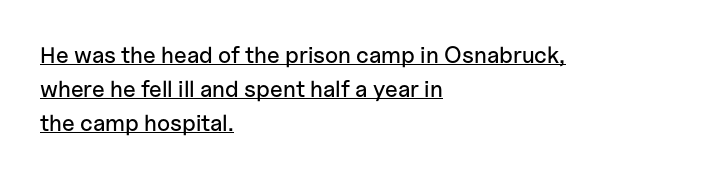
This sample keeps an unexceptional amount of space between lines. A roman cut, with each character standing at attention. A baseline rule has been typeset under these characters. Horizontal alignment here is leftward, the default for most running prose. The type is set solid horizontally, with unmodified tracking.
